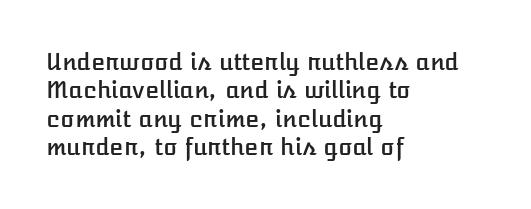
Q: Is the text italic (slanted)? A: No, it is upright.
Q: Is the text underlined? A: No.
Q: How is the paragraph aligned? A: Left-aligned.
Q: Is the spacing between letters normal or unusually wide? A: Normal.
